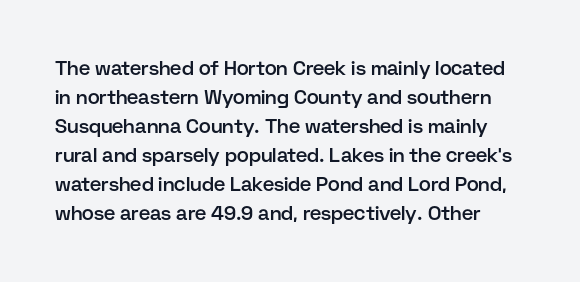
The image shows 20 px text type, upright; set normal line spacing (1.45x), normal letter spacing, not underlined.
